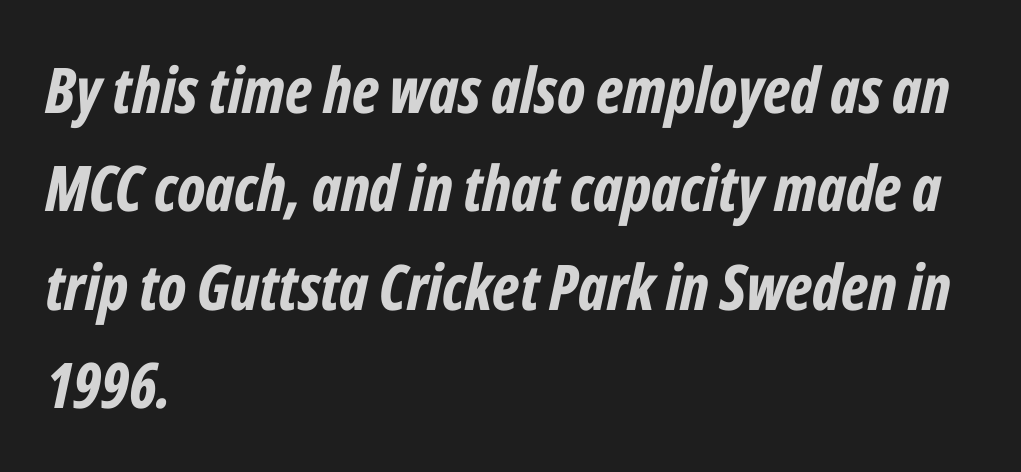
Baseline-to-baseline distance is the conventional proportion of letter height. Strokes here are thick enough to call this a true bold. Check the space under the baseline: it is left empty. The gaps between neighbouring characters are ordinary and unremarkable. Do the characters align in a grid? No, the font is proportional.
